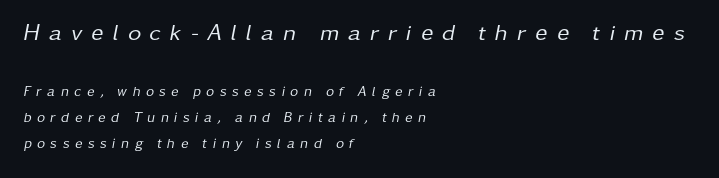
Q: Is the text bold? A: No.
Q: Is the text italic (slanted)? A: Yes, it leans right by about 11 degrees.
Q: Is the text underlined? A: No.
Q: How is the paragraph aligned? A: Left-aligned.
Q: Is the spacing between letters normal or unusually wide? A: Unusually wide.
Q: Which block of text is set in a larger size, the first (top) or the second (bottom)? A: The first (top) one.
